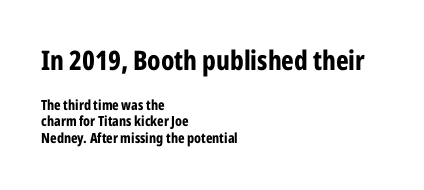
{"italic": "no", "bold": "yes", "underline": "no", "align": "left", "line_spacing_ratio": 1.19, "letter_spacing": "normal", "letter_spacing_em": 0.0, "larger_block": "first", "size_ratio": 1.93, "glyph_px": 27}
